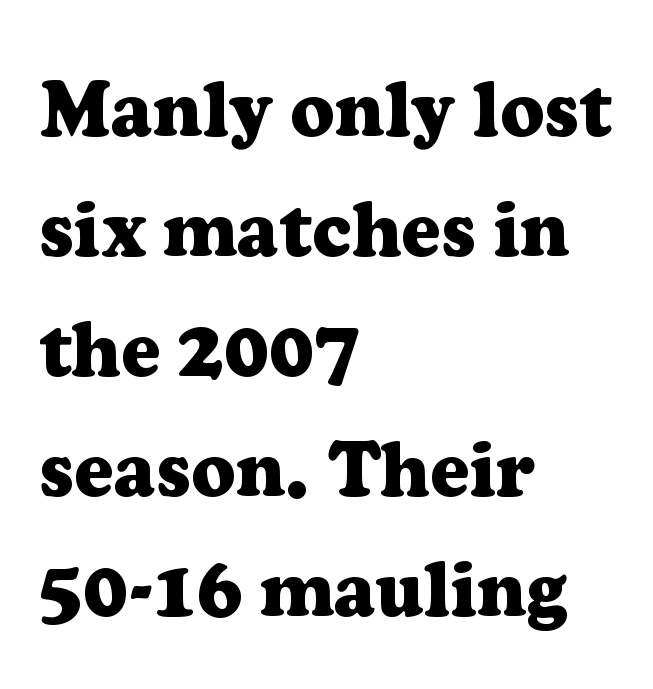
Q: Is the text bold? A: Yes.
Q: Is the text italic (slanted)? A: No, it is upright.
Q: Is the typeface a serif or a sans-serif typeface? A: Serif.
Q: Is the text underlined? A: No.
Q: How is the paragraph aligned? A: Left-aligned.
Q: Is the spacing between letters normal or unusually wide? A: Normal.
Q: Is the spacing between lines tight, normal or loose? A: Normal.
Q: Width (condensed, normal, or wide)? A: Normal.
Q: Stroke contrast? A: Low.
Q: x-height? A: Medium.
Q: Monospaced? A: No.
